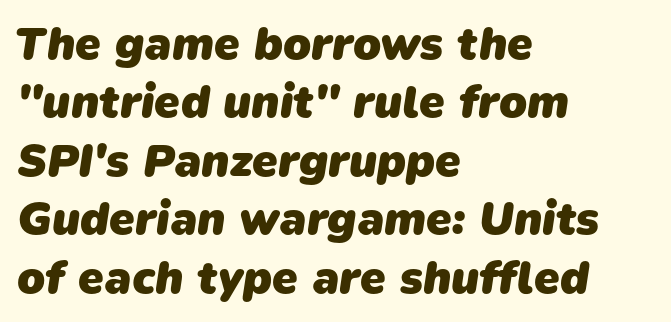
Just letters on the line, the space beneath them empty. This is sans-serif lettering, the kind often seen on screens and signage. The passage shown has conventional tracking throughout. Is this a fixed-width face? No — the glyphs have proportional, varying widths. Summary of weight: heavy, a full bold. Compared with a centered layout, this one pins lines to the left instead.
